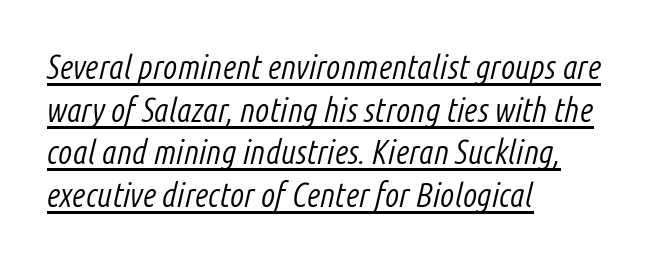
Q: Is the text bold? A: No.
Q: Is the text italic (slanted)? A: Yes, it leans right by about 14 degrees.
Q: Is the text underlined? A: Yes.
Q: How is the paragraph aligned? A: Left-aligned.
Q: Is the spacing between letters normal or unusually wide? A: Normal.
Q: Is the spacing between lines tight, normal or loose? A: Normal.
Q: Width (condensed, normal, or wide)? A: Condensed.
Q: Stroke contrast? A: Low.
Q: x-height? A: Medium.
Q: Monospaced? A: No.
